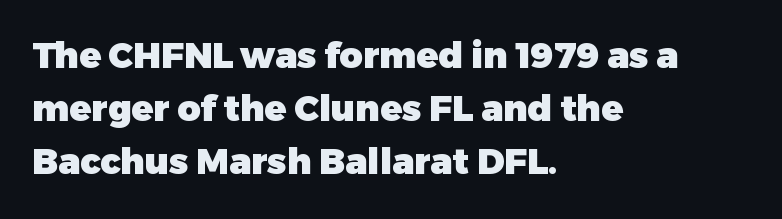
{"serif": "no", "italic": "no", "bold": "yes", "weight": "heavy", "width": "normal", "stroke_contrast": "low", "x_height": "medium", "monospaced": "no", "underline": "no", "align": "left", "line_spacing": "normal", "line_spacing_ratio": 1.47, "letter_spacing": "normal", "letter_spacing_em": 0.0, "glyph_px": 36}
